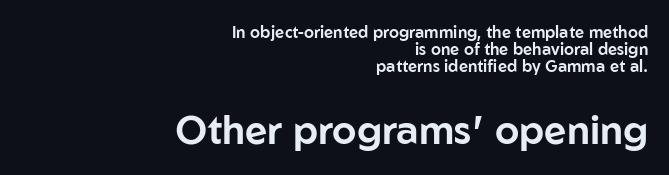
Proportional: the letters do not fall into vertical columns. Words appear dense and cohesive because spacing is normal. Short and long lines alike share a common ending point at right. Rows of type sit shoulder to shoulder in the vertical direction. No italicization has been applied; the sample stays upright. The glyphs are unaccompanied by any horizontal stroke below them.
